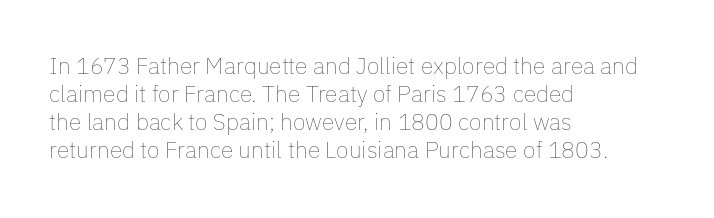
The image shows 23 px text type, upright; set left-aligned, line spacing 1.22x, normal letter spacing, not underlined.
